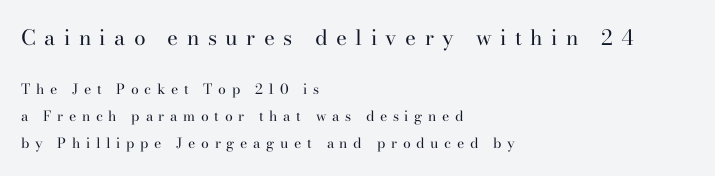
{"italic": "no", "bold": "no", "underline": "no", "align": "left", "line_spacing": "loose", "line_spacing_ratio": 1.93, "letter_spacing": "wide", "letter_spacing_em": 0.4, "larger_block": "first", "size_ratio": 1.5, "glyph_px": 21}
